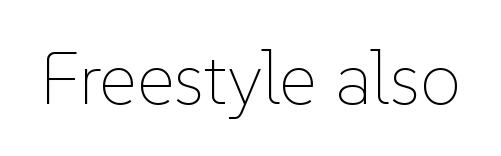
Q: Is the text bold? A: No.
Q: Is the text italic (slanted)? A: No, it is upright.
Q: Is the text underlined? A: No.
Q: Is the spacing between letters normal or unusually wide? A: Normal.
Q: Width (condensed, normal, or wide)? A: Normal.
Q: Stroke contrast? A: Low.
Q: x-height? A: Medium.
Q: Monospaced? A: No.
